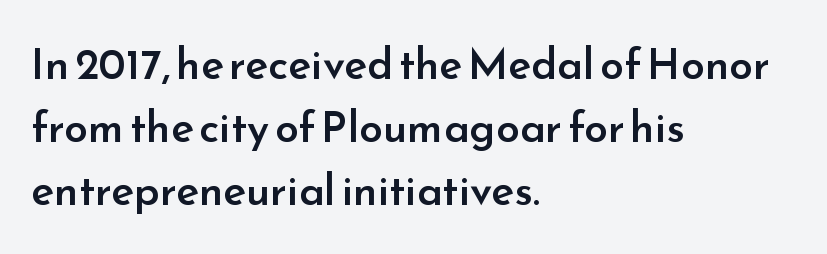
The image shows 43 px semibold sans-serif type, upright; set left-aligned, normal line spacing (1.46x), normal letter spacing, not underlined; low stroke contrast and a small x-height.
